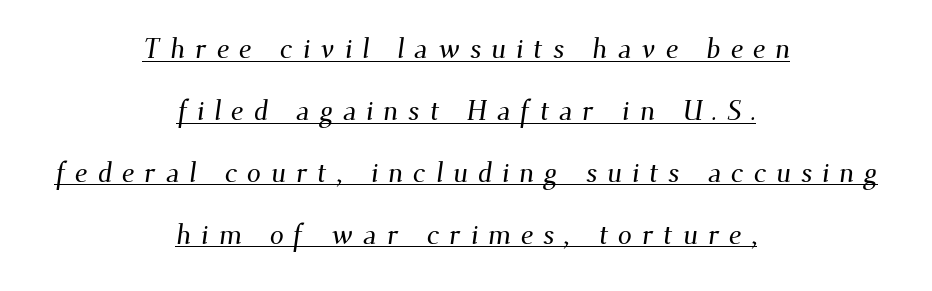
Q: Is the typeface a serif or a sans-serif typeface? A: Serif.
Q: Is the text underlined? A: Yes.
Q: How is the paragraph aligned? A: Centered.
Q: Is the spacing between letters normal or unusually wide? A: Unusually wide.
Q: Is the spacing between lines tight, normal or loose? A: Loose.
Q: Width (condensed, normal, or wide)? A: Normal.
Q: Stroke contrast? A: Medium.
Q: x-height? A: Small.
Q: Monospaced? A: No.
